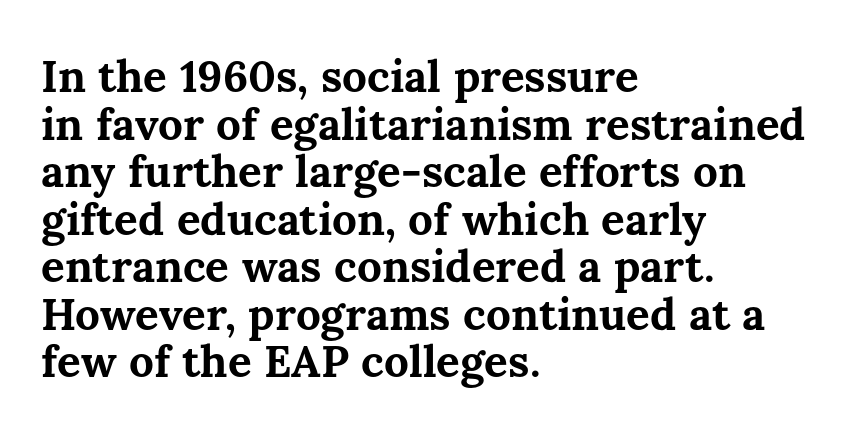
The image shows 44 px bold type, upright; set left-aligned, tight line spacing (1.08x), normal letter spacing, not underlined; medium stroke contrast and a medium x-height.
